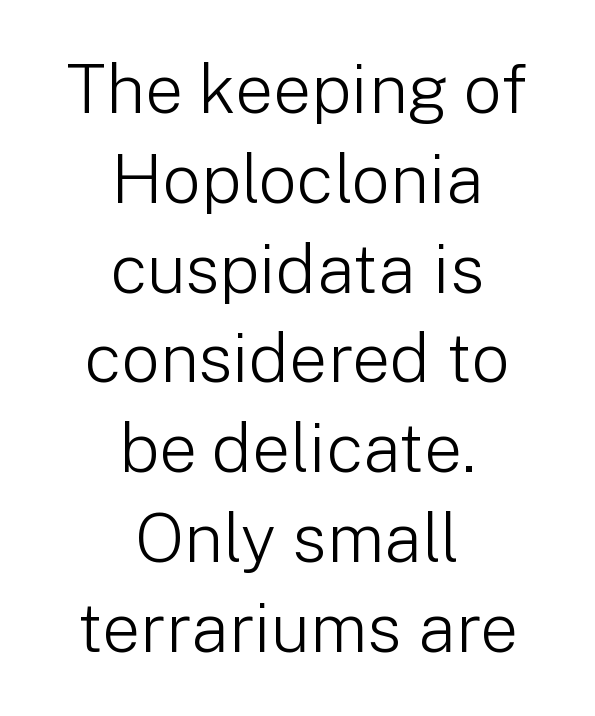
The image shows 68 px light sans-serif type, upright; set centered, normal line spacing (1.32x), normal letter spacing, not underlined; low stroke contrast and a medium x-height.
